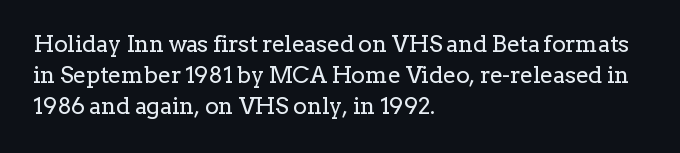
{"italic": "no", "bold": "no", "underline": "no", "align": "left", "line_spacing": "normal", "line_spacing_ratio": 1.34, "letter_spacing": "normal", "letter_spacing_em": 0.0, "glyph_px": 23}
